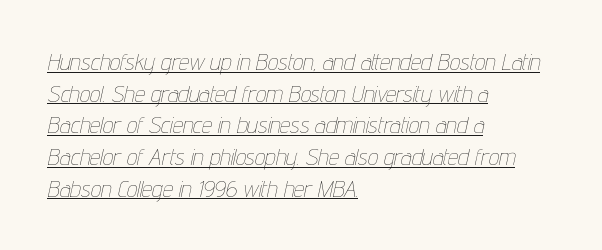
The image shows 23 px text type, italic (leaning right); set left-aligned, normal line spacing (1.38x), normal letter spacing, underlined.
